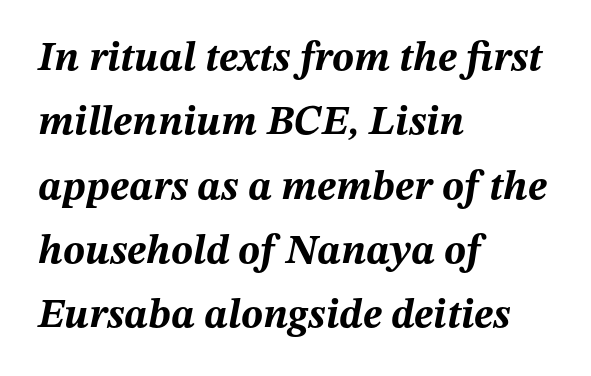
{"italic": "yes", "lean": "right", "slant_degrees": 12, "bold": "yes", "weight": "bold", "width": "normal", "stroke_contrast": "medium", "x_height": "medium", "monospaced": "no", "underline": "no", "align": "left", "line_spacing": "normal", "line_spacing_ratio": 1.57, "letter_spacing": "normal", "letter_spacing_em": 0.0, "glyph_px": 41}
